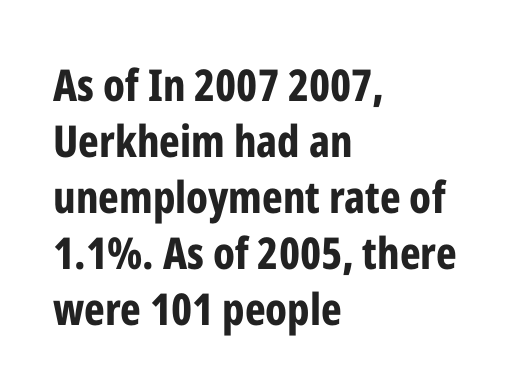
Q: Is the text bold? A: Yes.
Q: Is the text italic (slanted)? A: No, it is upright.
Q: Is the typeface a serif or a sans-serif typeface? A: Sans-serif.
Q: Is the text underlined? A: No.
Q: How is the paragraph aligned? A: Left-aligned.
Q: Is the spacing between letters normal or unusually wide? A: Normal.
Q: Is the spacing between lines tight, normal or loose? A: Normal.
Q: Width (condensed, normal, or wide)? A: Condensed.
Q: Stroke contrast? A: Low.
Q: x-height? A: Medium.
Q: Monospaced? A: No.
